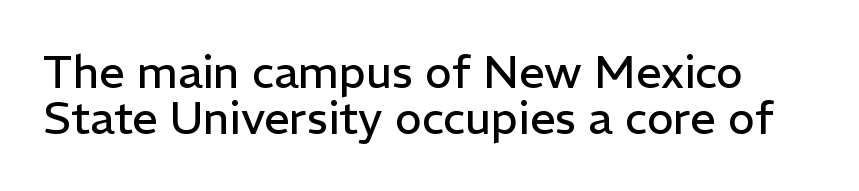
{"serif": "no", "italic": "no", "bold": "no", "weight": "regular", "width": "normal", "stroke_contrast": "low", "x_height": "medium", "monospaced": "no", "underline": "no", "line_spacing": "tight", "line_spacing_ratio": 1.03, "letter_spacing": "normal", "letter_spacing_em": 0.0, "glyph_px": 45}
